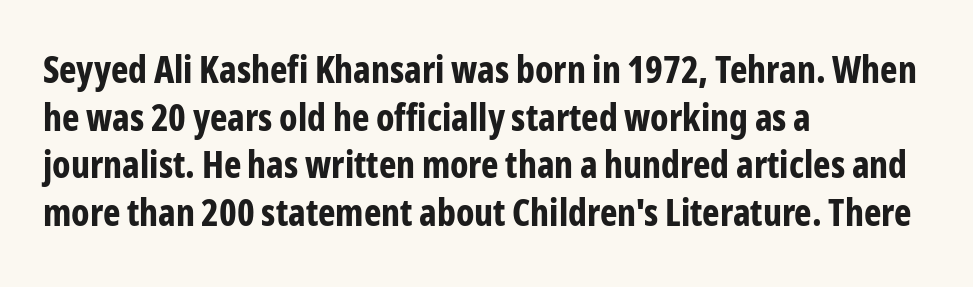
{"serif": "no", "italic": "no", "bold": "yes", "weight": "bold", "width": "condensed", "stroke_contrast": "low", "x_height": "medium", "monospaced": "no", "underline": "no", "align": "left", "line_spacing": "normal", "line_spacing_ratio": 1.29, "letter_spacing": "normal", "letter_spacing_em": 0.0, "glyph_px": 37}
